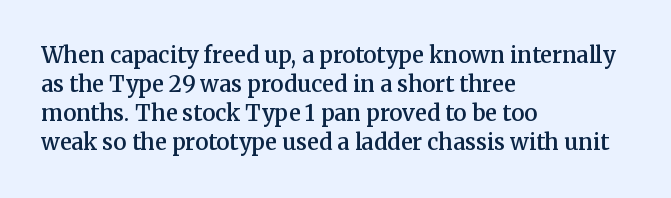
{"italic": "no", "bold": "semi", "underline": "no", "align": "left", "line_spacing": "normal", "line_spacing_ratio": 1.32, "letter_spacing": "normal", "letter_spacing_em": 0.0, "glyph_px": 22}
